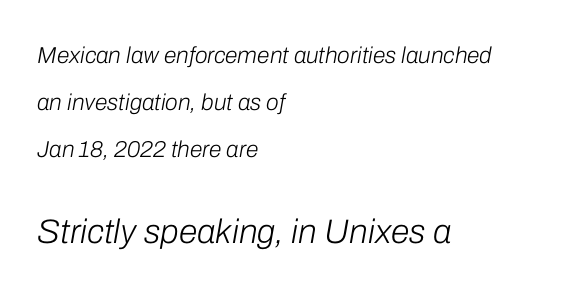
Q: Is the text bold? A: No.
Q: Is the text italic (slanted)? A: Yes, it leans right by about 10 degrees.
Q: Is the text underlined? A: No.
Q: How is the paragraph aligned? A: Left-aligned.
Q: Is the spacing between letters normal or unusually wide? A: Normal.
Q: Is the spacing between lines tight, normal or loose? A: Loose.
Q: Which block of text is set in a larger size, the first (top) or the second (bottom)? A: The second (bottom) one.
Q: Width (condensed, normal, or wide)? A: Normal.
Q: Stroke contrast? A: Low.
Q: x-height? A: Medium.
Q: Monospaced? A: No.
